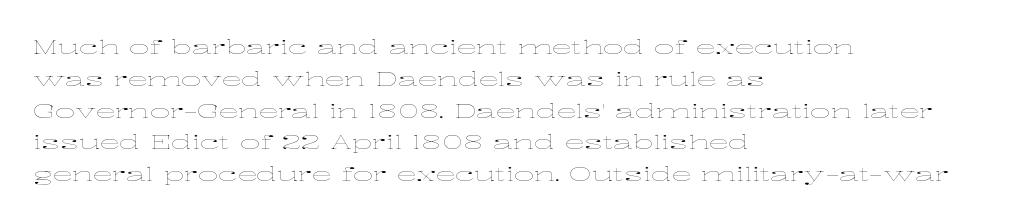
{"italic": "no", "bold": "no", "underline": "no", "align": "left", "line_spacing": "normal", "line_spacing_ratio": 1.59, "letter_spacing": "normal", "letter_spacing_em": 0.0, "glyph_px": 20}
